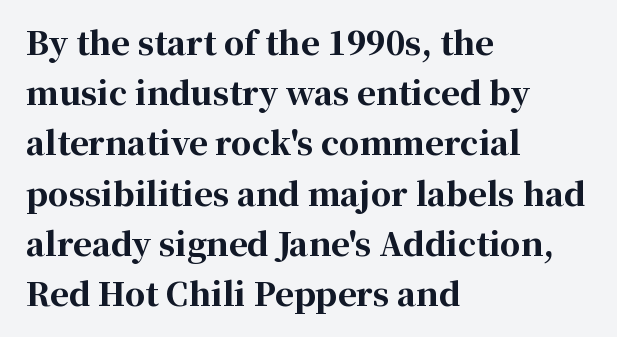
The image shows 32 px bold serif type, upright; set left-aligned, normal line spacing (1.57x), normal letter spacing, not underlined; high stroke contrast and a medium x-height.
